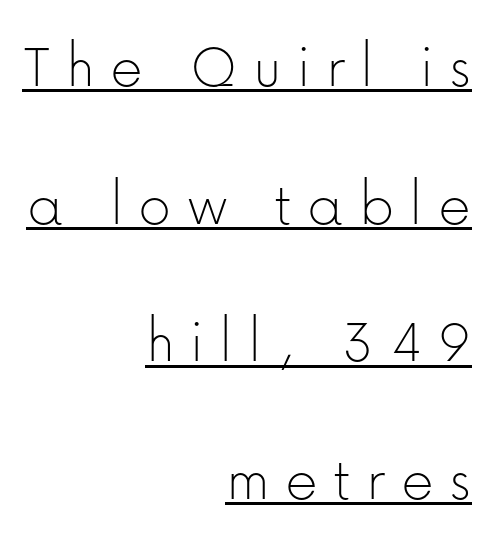
{"serif": "no", "italic": "no", "bold": "no", "weight": "thin", "width": "normal", "stroke_contrast": "low", "x_height": "medium", "monospaced": "no", "underline": "yes", "align": "right", "line_spacing": "loose", "line_spacing_ratio": 2.15, "letter_spacing": "wide", "letter_spacing_em": 0.24, "glyph_px": 64}
